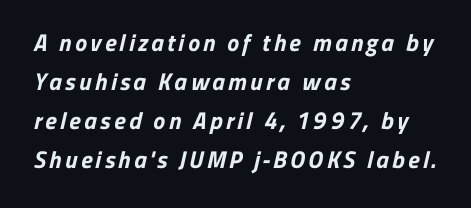
Q: Is the text bold? A: Yes.
Q: Is the text underlined? A: No.
Q: How is the paragraph aligned? A: Left-aligned.
Q: Is the spacing between lines tight, normal or loose? A: Normal.
